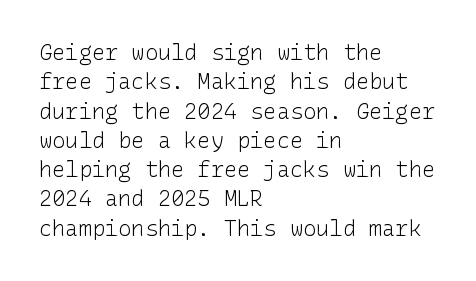
Q: Is the text bold? A: No.
Q: Is the text italic (slanted)? A: No, it is upright.
Q: Is the text underlined? A: No.
Q: How is the paragraph aligned? A: Left-aligned.
Q: Is the spacing between letters normal or unusually wide? A: Normal.
Q: Is the spacing between lines tight, normal or loose? A: Normal.
